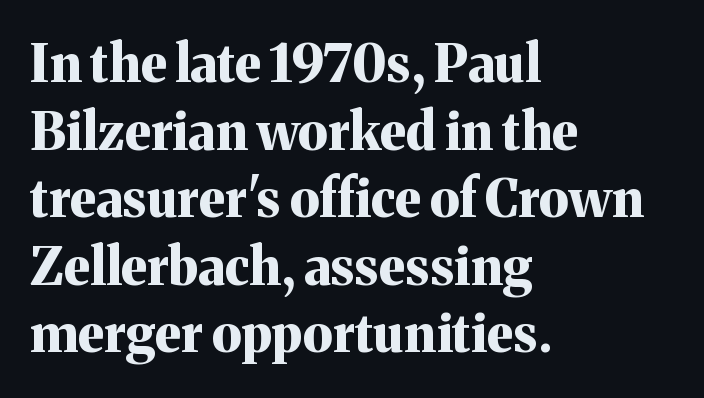
Spacing verdict: proportional, widths tailored to each character. Its strokes are broad and dark, the hallmark of bold type. The typesetter chose a ragged-right arrangement here. The glyphs are unaccompanied by any horizontal stroke below them.
